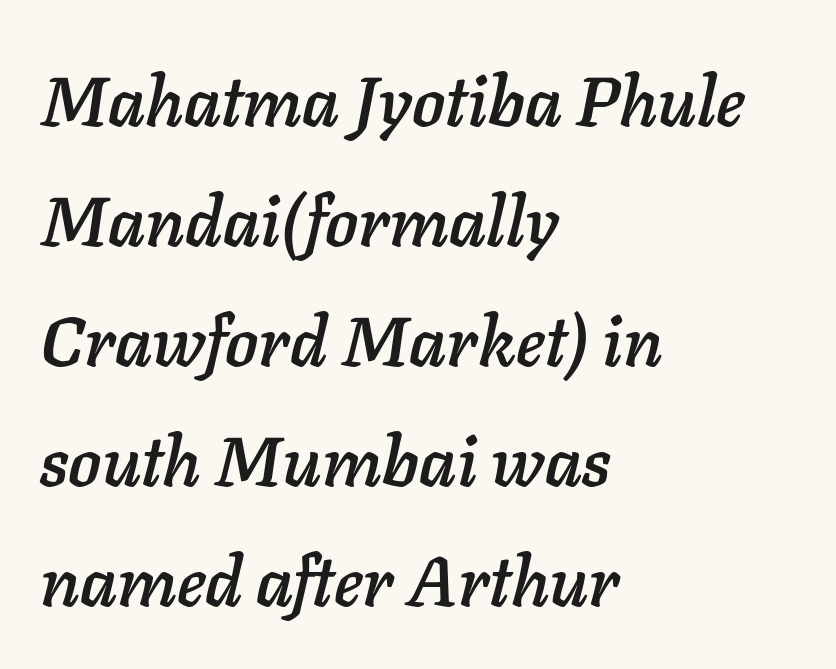
{"italic": "yes", "lean": "right", "slant_degrees": 11, "width": "normal", "stroke_contrast": "low", "x_height": "medium", "monospaced": "no", "underline": "no", "align": "left", "line_spacing_ratio": 1.74, "letter_spacing": "normal", "letter_spacing_em": 0.0, "glyph_px": 69}
